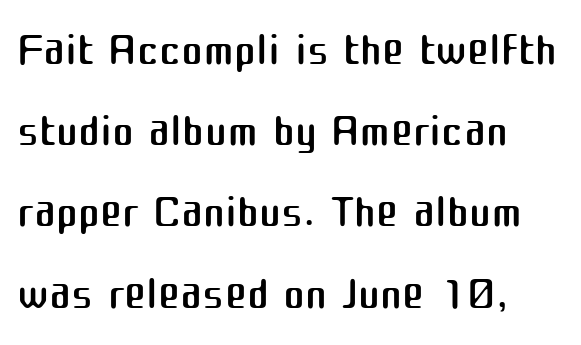
Beneath every word, the page is bare. The type family on display is of the sans-serif kind. This rendering leaves character spacing at its baseline value. Varying glyph widths throughout — classic text-font behaviour. Is the stroke heavy? The answer is a plain regular-or-lighter. A classic flush-left, rag-right setting is used for this passage.
